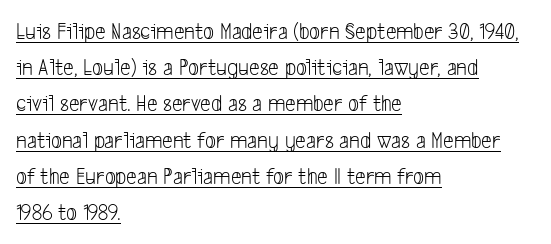
The image shows 24 px text type; set left-aligned, normal line spacing (1.51x), normal letter spacing, underlined.
